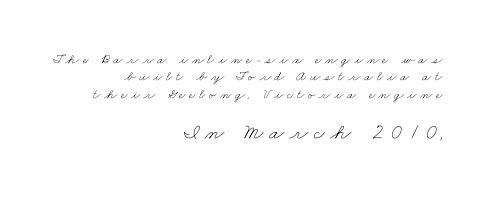
The image shows 22 px text type; set right-aligned, line spacing 1.24x, unusually wide letter spacing (+0.24 em), not underlined; the second (bottom) block is 1.57x larger.
